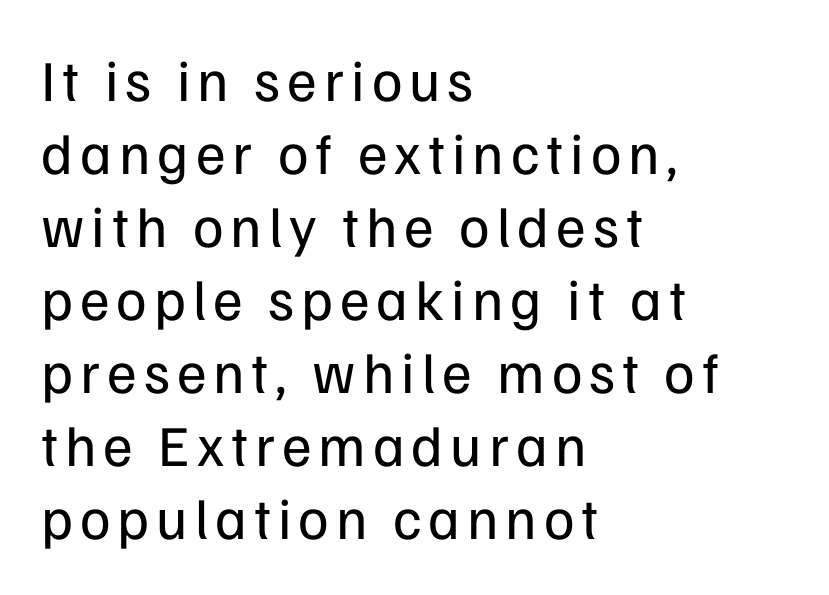
Letters have the restrained weight of plain body copy at most. Only glyphs here, with clear space below each row. Does the copy run flush right? No — it runs flush left. Evenly set lines give the paragraph a standard silhouette. Spacing verdict: proportional, widths tailored to each character. This rendering employs a face without finishing strokes, i.e., a sans-serif.
